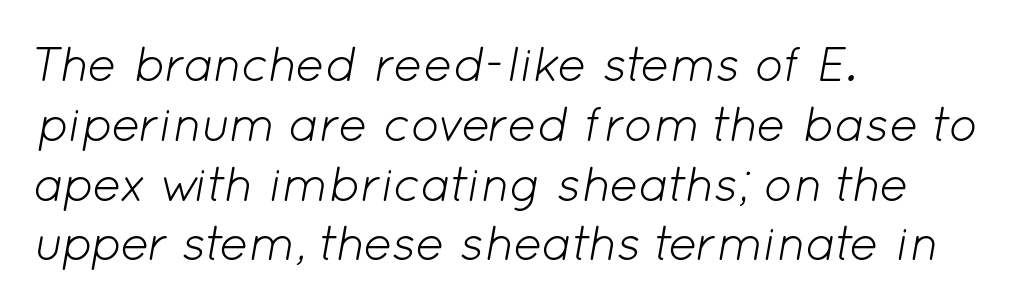
{"italic": "yes", "lean": "right", "slant_degrees": 12, "bold": "no", "weight": "light", "width": "normal", "stroke_contrast": "low", "x_height": "medium", "monospaced": "no", "underline": "no", "align": "left", "line_spacing_ratio": 1.22, "letter_spacing": "normal", "letter_spacing_em": 0.0, "glyph_px": 49}
